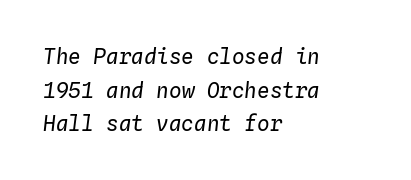
The image shows 21 px text type, italic (leaning right); set left-aligned, normal line spacing (1.6x), normal letter spacing, not underlined.
